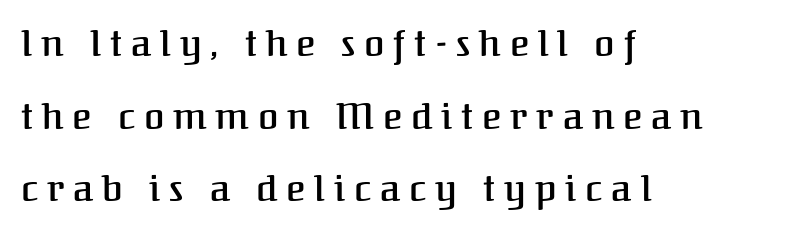
Q: Is the text bold? A: Semi-bold.
Q: Is the text italic (slanted)? A: No, it is upright.
Q: Is the typeface a serif or a sans-serif typeface? A: Serif.
Q: Is the text underlined? A: No.
Q: How is the paragraph aligned? A: Left-aligned.
Q: Is the spacing between letters normal or unusually wide? A: Unusually wide.
Q: Is the spacing between lines tight, normal or loose? A: Loose.
Q: Width (condensed, normal, or wide)? A: Normal.
Q: Stroke contrast? A: Medium.
Q: x-height? A: Medium.
Q: Monospaced? A: No.
